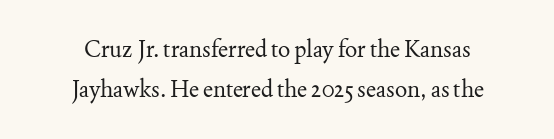
{"italic": "no", "bold": "no", "underline": "no", "align": "center", "line_spacing_ratio": 1.74, "letter_spacing": "normal", "letter_spacing_em": 0.0, "glyph_px": 23}
